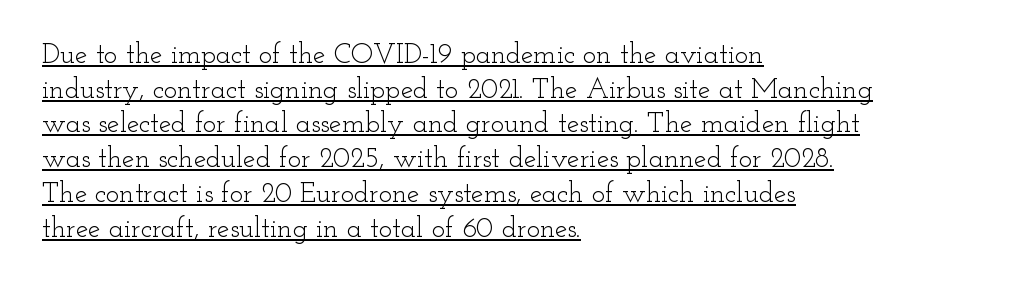
Characters remain perfectly vertical along every line. Here the designer chose a conventional face with non-uniform glyph widths. No heavy texture on the line: the type isn't bold. Typeset ragged right — the left edge is the straight one.
